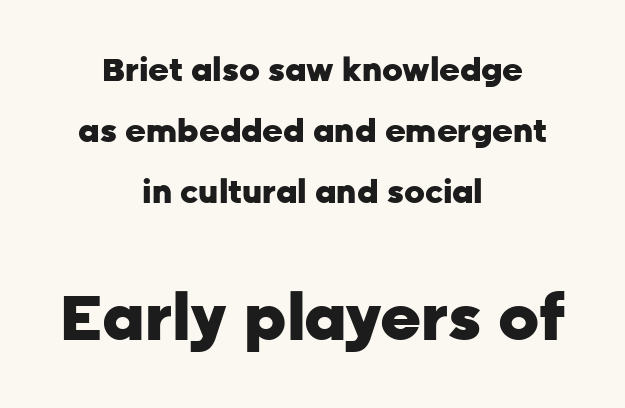
{"serif": "no", "italic": "no", "bold": "yes", "weight": "heavy", "width": "normal", "stroke_contrast": "low", "x_height": "medium", "monospaced": "no", "underline": "no", "align": "center", "line_spacing": "loose", "line_spacing_ratio": 1.91, "letter_spacing": "normal", "letter_spacing_em": 0.0, "larger_block": "second", "size_ratio": 1.97, "glyph_px": 63}
